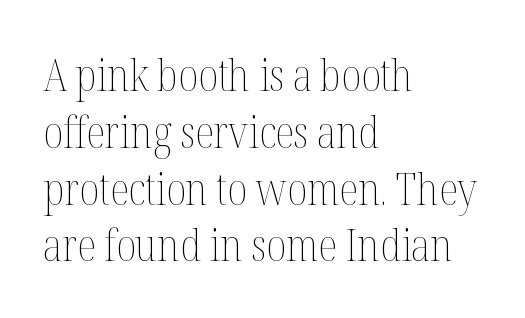
The image shows 44 px thin, condensed type, upright; set left-aligned, normal line spacing (1.29x), normal letter spacing, not underlined; medium stroke contrast and a medium x-height.
